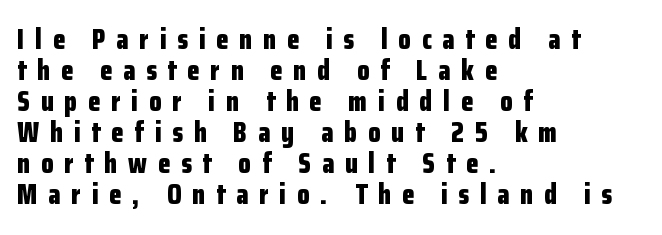
The image shows 28 px bold, condensed sans-serif type, upright; set left-aligned, tight line spacing (1.11x), unusually wide letter spacing (+0.39 em), not underlined; low stroke contrast and a medium x-height.
